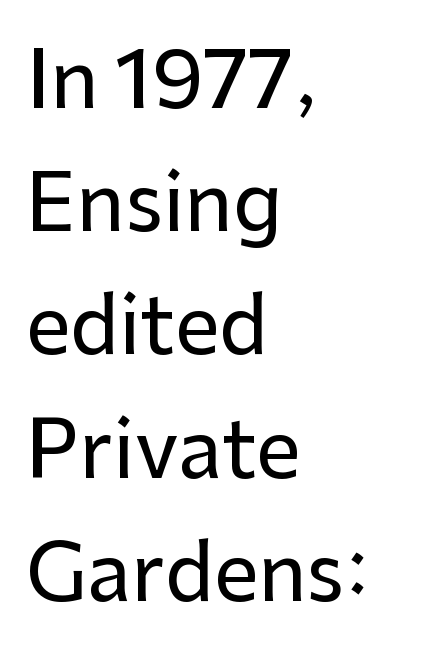
Q: Is the text italic (slanted)? A: No, it is upright.
Q: Is the typeface a serif or a sans-serif typeface? A: Sans-serif.
Q: Is the text underlined? A: No.
Q: How is the paragraph aligned? A: Left-aligned.
Q: Is the spacing between letters normal or unusually wide? A: Normal.
Q: Is the spacing between lines tight, normal or loose? A: Normal.
Q: Width (condensed, normal, or wide)? A: Normal.
Q: Stroke contrast? A: Low.
Q: x-height? A: Medium.
Q: Monospaced? A: No.
